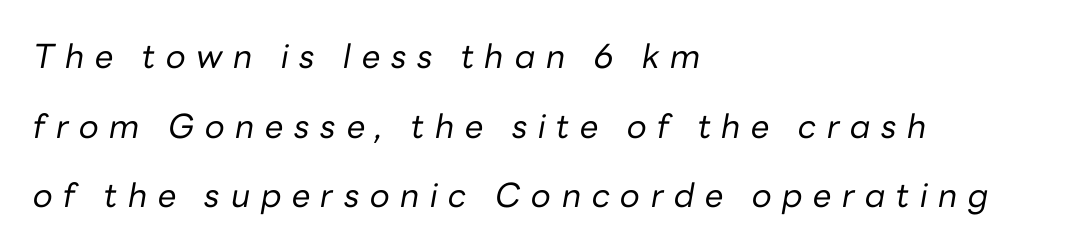
Q: Is the text bold? A: No.
Q: Is the text italic (slanted)? A: Yes, it leans right by about 10 degrees.
Q: Is the text underlined? A: No.
Q: How is the paragraph aligned? A: Left-aligned.
Q: Is the spacing between letters normal or unusually wide? A: Unusually wide.
Q: Is the spacing between lines tight, normal or loose? A: Loose.
Q: Width (condensed, normal, or wide)? A: Normal.
Q: Stroke contrast? A: Low.
Q: x-height? A: Medium.
Q: Monospaced? A: No.
